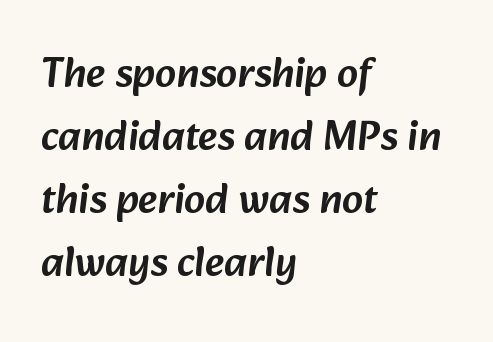
The letters advance in unequal steps, a hallmark of proportional type. The face used here is a sans, in the tradition of grotesques and geometrics. Caption: multi-line text, flush left, ragged right. These lines keep a tight, regular rhythm from letter to letter.
